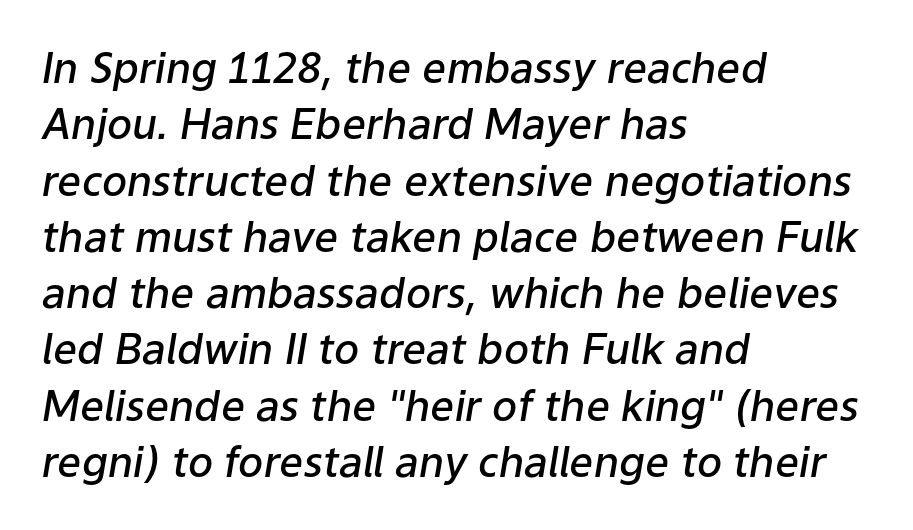
Q: Is the text bold? A: Semi-bold.
Q: Is the text italic (slanted)? A: Yes, it leans right by about 9 degrees.
Q: Is the text underlined? A: No.
Q: How is the paragraph aligned? A: Left-aligned.
Q: Is the spacing between letters normal or unusually wide? A: Normal.
Q: Is the spacing between lines tight, normal or loose? A: Normal.
Q: Width (condensed, normal, or wide)? A: Normal.
Q: Stroke contrast? A: Low.
Q: x-height? A: Medium.
Q: Monospaced? A: No.
